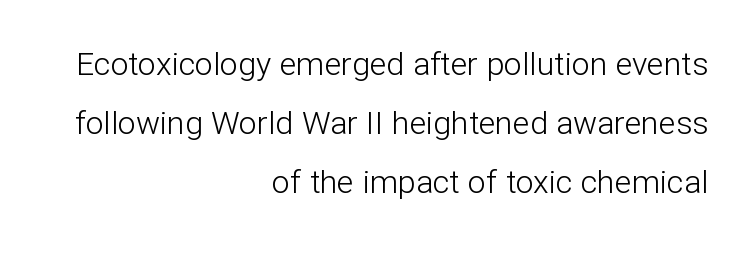
Q: Is the text bold? A: No.
Q: Is the text italic (slanted)? A: No, it is upright.
Q: Is the typeface a serif or a sans-serif typeface? A: Sans-serif.
Q: Is the text underlined? A: No.
Q: How is the paragraph aligned? A: Right-aligned.
Q: Is the spacing between letters normal or unusually wide? A: Normal.
Q: Width (condensed, normal, or wide)? A: Normal.
Q: Stroke contrast? A: Low.
Q: x-height? A: Medium.
Q: Monospaced? A: No.
